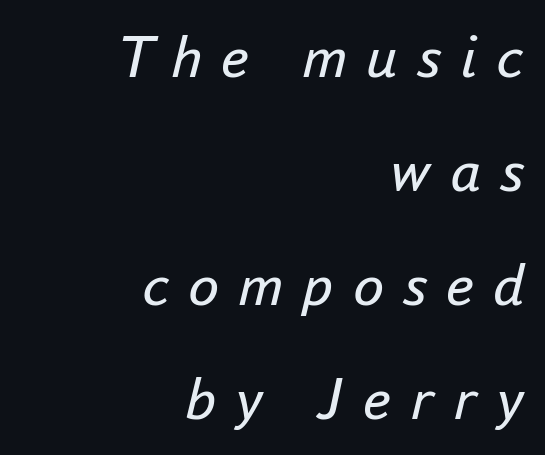
Q: Is the text bold? A: No.
Q: Is the text italic (slanted)? A: Yes, it leans right by about 16 degrees.
Q: Is the text underlined? A: No.
Q: How is the paragraph aligned? A: Right-aligned.
Q: Is the spacing between letters normal or unusually wide? A: Unusually wide.
Q: Width (condensed, normal, or wide)? A: Normal.
Q: Stroke contrast? A: Low.
Q: x-height? A: Small.
Q: Monospaced? A: No.
